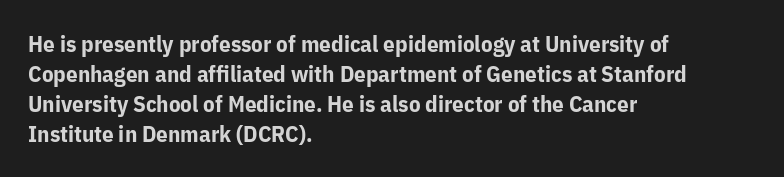
Q: Is the text bold? A: Yes.
Q: Is the text italic (slanted)? A: No, it is upright.
Q: Is the text underlined? A: No.
Q: How is the paragraph aligned? A: Left-aligned.
Q: Is the spacing between letters normal or unusually wide? A: Normal.
Q: Is the spacing between lines tight, normal or loose? A: Normal.
